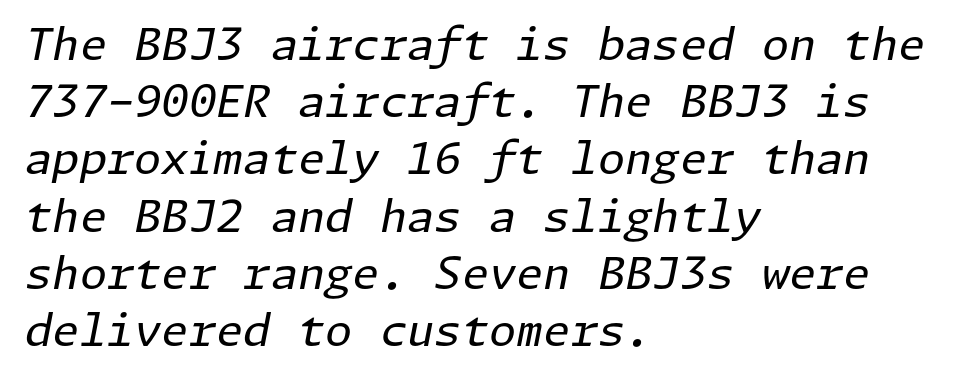
The image shows 44 px regular-weight type, italic (leaning right); set left-aligned, normal line spacing (1.3x), normal letter spacing, not underlined; low stroke contrast and a medium x-height.
